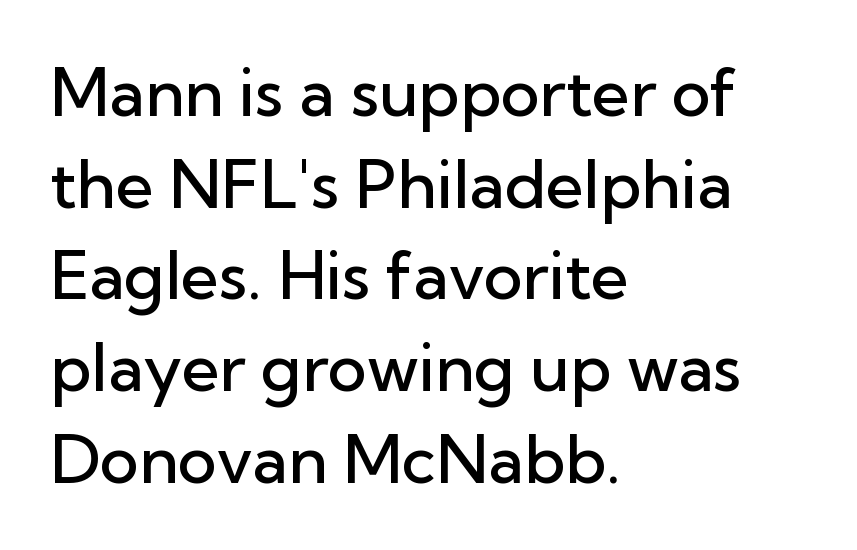
{"serif": "no", "italic": "no", "bold": "semi", "weight": "semibold", "width": "normal", "stroke_contrast": "low", "x_height": "medium", "monospaced": "no", "underline": "no", "align": "left", "line_spacing": "normal", "line_spacing_ratio": 1.39, "letter_spacing": "normal", "letter_spacing_em": 0.0, "glyph_px": 66}
